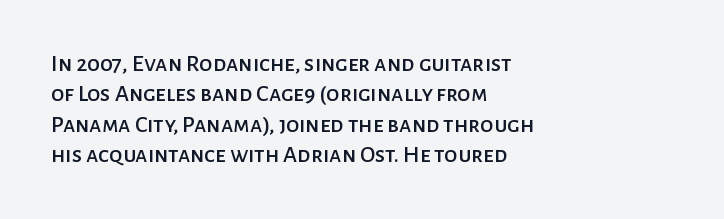
The image shows 24 px text type, upright; set left-aligned, normal line spacing (1.27x), normal letter spacing, not underlined.
